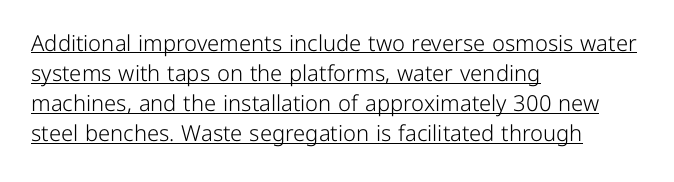
The image shows 22 px text type, upright; set left-aligned, normal line spacing (1.37x), normal letter spacing, underlined.
